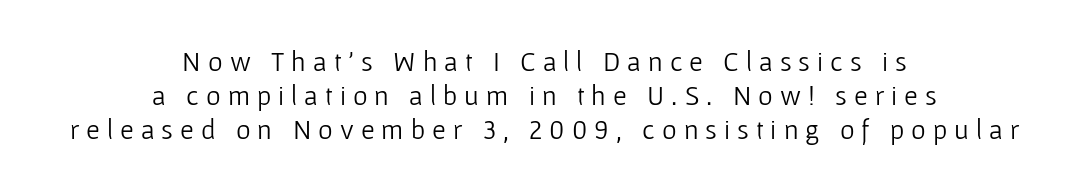
The image shows 28 px light sans-serif type, upright; set centered, line spacing 1.21x, unusually wide letter spacing (+0.25 em), not underlined; low stroke contrast and a medium x-height.
